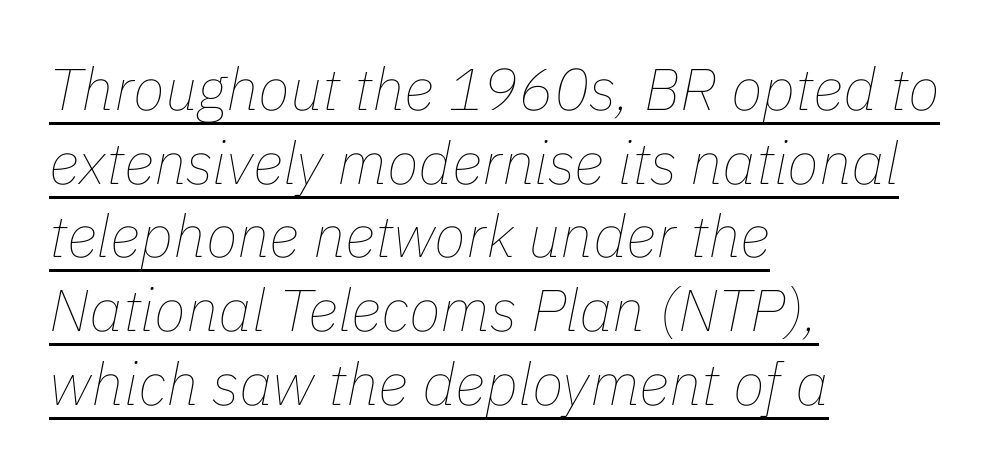
{"italic": "yes", "lean": "right", "slant_degrees": 11, "bold": "no", "weight": "thin", "width": "normal", "stroke_contrast": "low", "x_height": "medium", "monospaced": "no", "underline": "yes", "align": "left", "line_spacing": "normal", "line_spacing_ratio": 1.25, "letter_spacing": "normal", "letter_spacing_em": 0.0, "glyph_px": 59}
